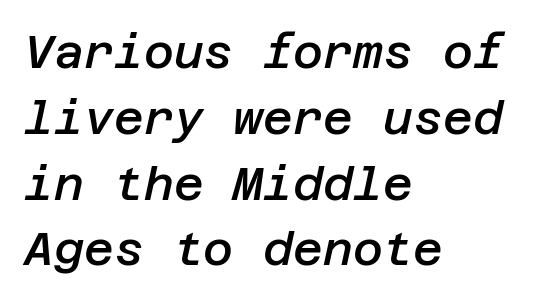
Q: Is the text bold? A: Semi-bold.
Q: Is the text italic (slanted)? A: Yes, it leans right by about 12 degrees.
Q: Is the text underlined? A: No.
Q: How is the paragraph aligned? A: Left-aligned.
Q: Is the spacing between letters normal or unusually wide? A: Normal.
Q: Is the spacing between lines tight, normal or loose? A: Normal.
Q: Width (condensed, normal, or wide)? A: Normal.
Q: Stroke contrast? A: Low.
Q: x-height? A: Large.
